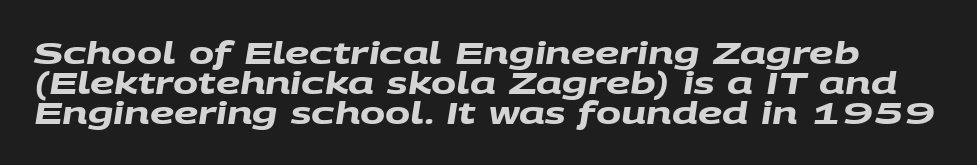
Q: Is the text bold? A: Yes.
Q: Is the typeface a serif or a sans-serif typeface? A: Sans-serif.
Q: Is the text underlined? A: No.
Q: Is the spacing between letters normal or unusually wide? A: Normal.
Q: Is the spacing between lines tight, normal or loose? A: Tight.
Q: Width (condensed, normal, or wide)? A: Wide.
Q: Stroke contrast? A: Medium.
Q: x-height? A: Large.
Q: Monospaced? A: No.
